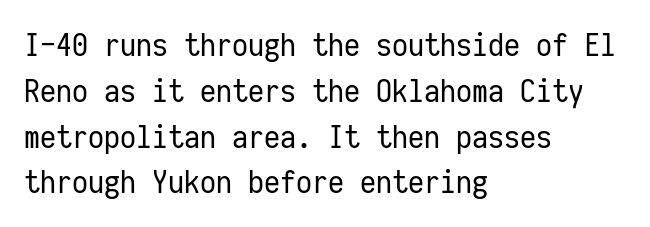
The image shows 32 px regular-weight, condensed sans-serif type, upright, monospaced; set left-aligned, normal line spacing (1.43x), normal letter spacing, not underlined; low stroke contrast and a medium x-height.
